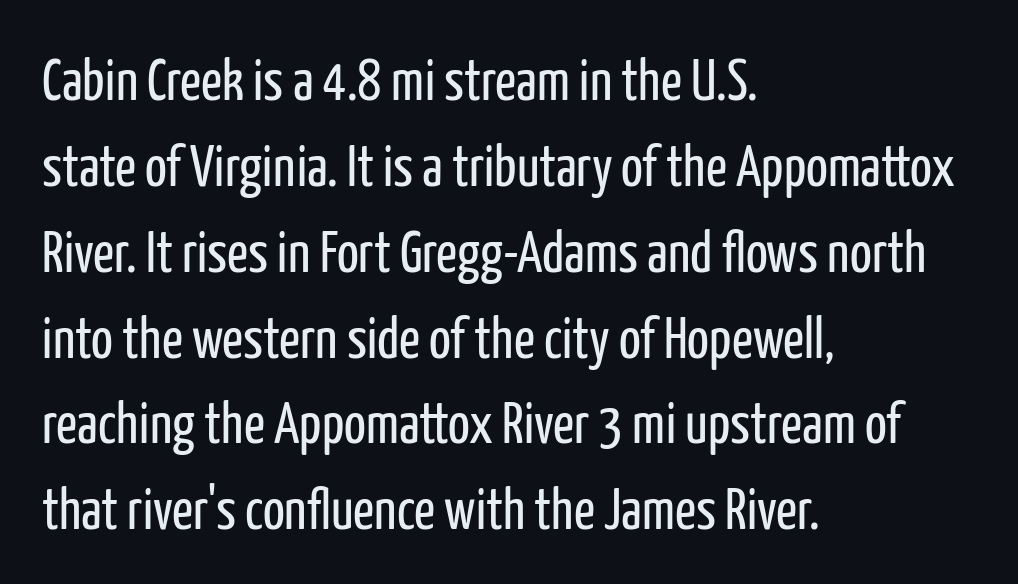
{"serif": "no", "italic": "no", "bold": "no", "weight": "regular", "width": "condensed", "stroke_contrast": "low", "x_height": "medium", "monospaced": "no", "underline": "no", "align": "left", "line_spacing": "normal", "line_spacing_ratio": 1.48, "letter_spacing": "normal", "letter_spacing_em": 0.0, "glyph_px": 58}
